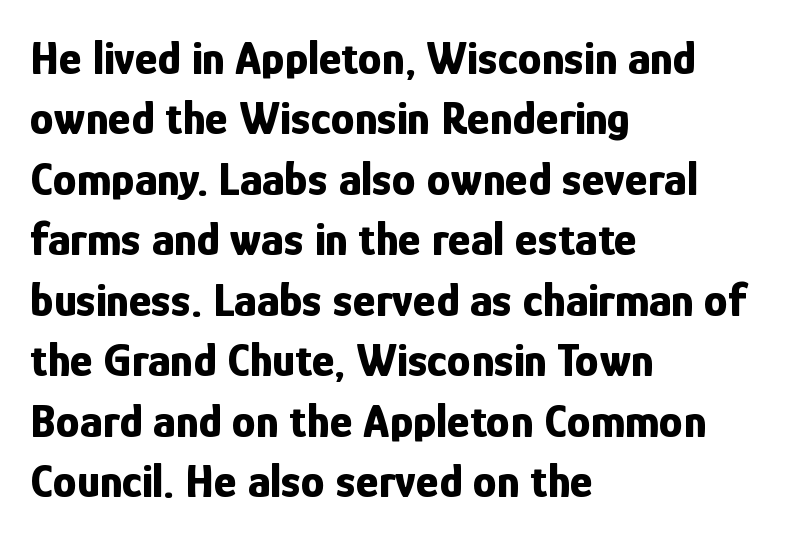
{"serif": "no", "italic": "no", "bold": "yes", "weight": "bold", "width": "condensed", "stroke_contrast": "low", "x_height": "medium", "monospaced": "no", "underline": "no", "align": "left", "line_spacing": "normal", "line_spacing_ratio": 1.26, "letter_spacing": "normal", "letter_spacing_em": 0.0, "glyph_px": 48}
